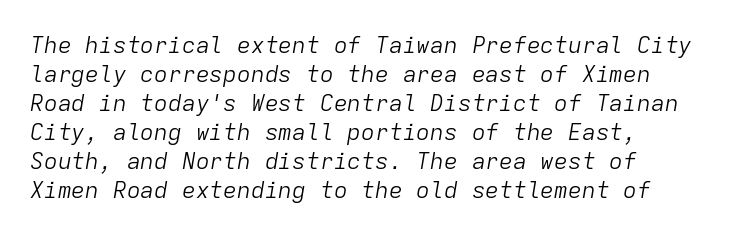
The baseline area is clear. Rendered with sloped, italic letterforms. Casual observation: everything's shoved over to the left. If you measured baseline to baseline, you'd find a middling distance. No extra ink here — the face is not bold. Does extra space separate the letters? No, they use regular spacing.
